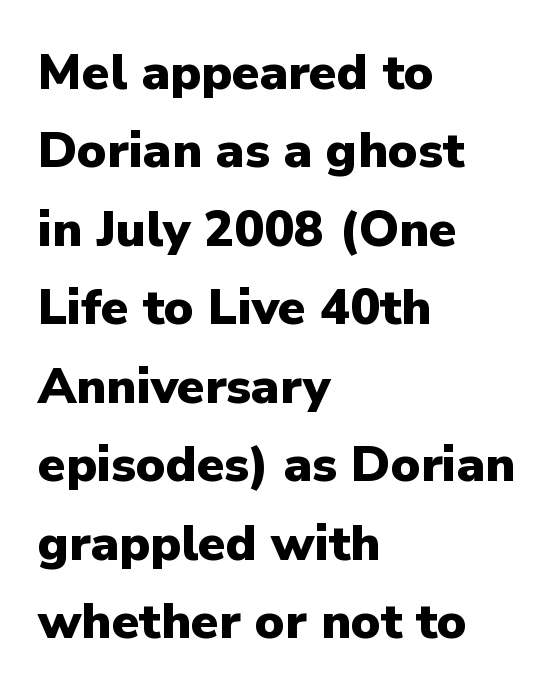
Glyph-to-glyph distance matches everyday printed text. The designer went with a sans here, leaving each stem footless. The letters advance in unequal steps, a hallmark of proportional type. Letters rest on an invisible, unmarked baseline. Summary of vertical rhythm: regular, with standard interline spacing.
